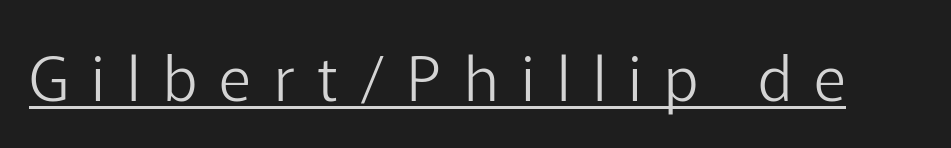
A rule runs beneath these lines of type. Regarding serifs, this sample does without them. The tracking jumps out immediately: characters are airy and widely separated. Looks like regular typesetting: each glyph gets only the width it needs. Letters have the restrained weight of plain body copy at most.
